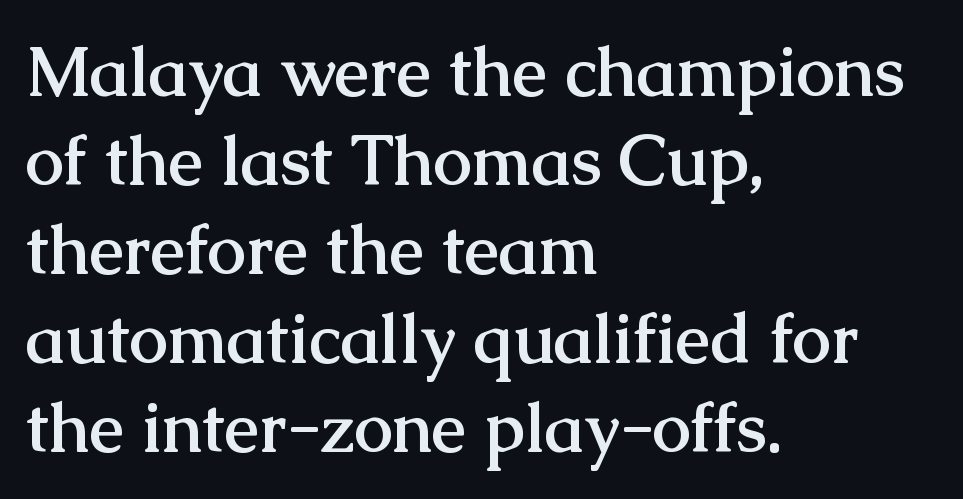
Descender tails drop into unmarked territory. The line texture is even and compact thanks to regular tracking. The lettering stays uniformly vertical, giving the passage a roman look. Set as a true bold cut, around the 700 mark.
